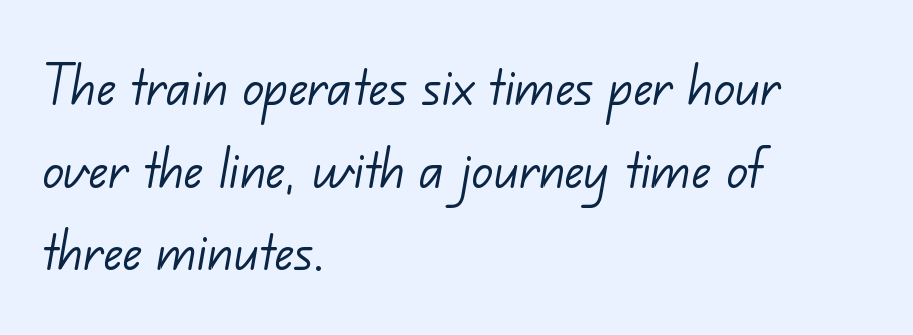
Q: Is the text bold? A: No.
Q: Is the typeface a serif or a sans-serif typeface? A: Sans-serif.
Q: Is the text underlined? A: No.
Q: How is the paragraph aligned? A: Left-aligned.
Q: Is the spacing between letters normal or unusually wide? A: Normal.
Q: Is the spacing between lines tight, normal or loose? A: Normal.
Q: Width (condensed, normal, or wide)? A: Normal.
Q: Stroke contrast? A: Low.
Q: x-height? A: Small.
Q: Monospaced? A: No.
